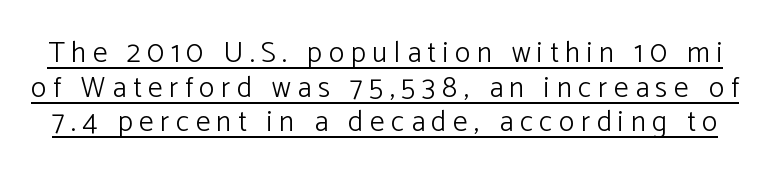
{"serif": "no", "italic": "no", "bold": "no", "weight": "light", "width": "normal", "stroke_contrast": "low", "x_height": "medium", "monospaced": "no", "underline": "yes", "line_spacing_ratio": 1.19, "letter_spacing": "wide", "letter_spacing_em": 0.23, "glyph_px": 29}
